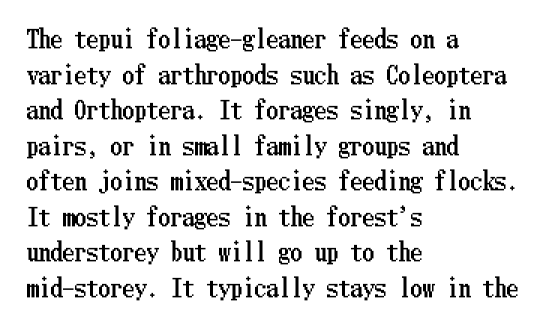
{"italic": "no", "underline": "no", "align": "left", "line_spacing": "normal", "line_spacing_ratio": 1.48, "letter_spacing": "normal", "letter_spacing_em": 0.0, "glyph_px": 24}
